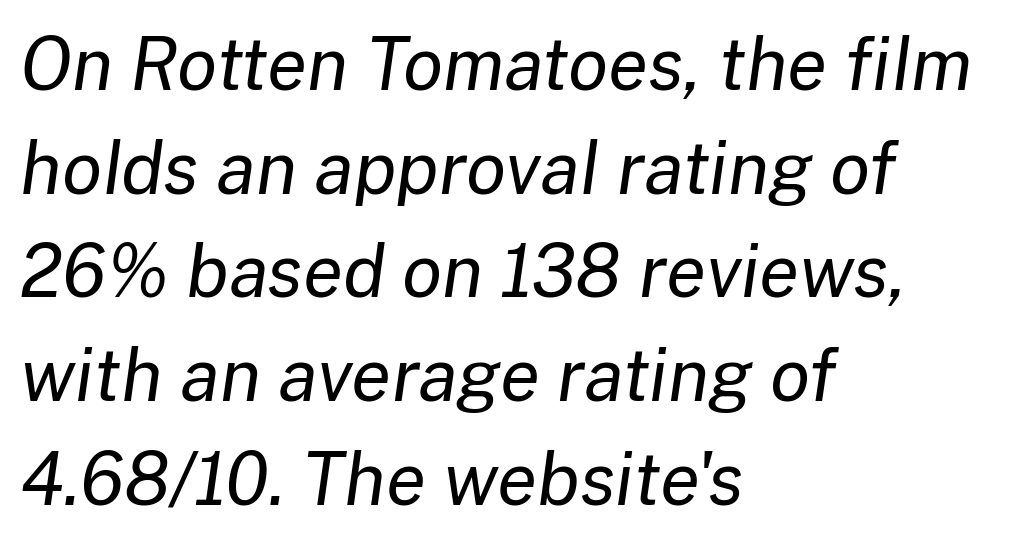
The image shows 73 px regular-weight type, italic (leaning right); set left-aligned, normal line spacing (1.42x), normal letter spacing, not underlined; low stroke contrast and a medium x-height.
